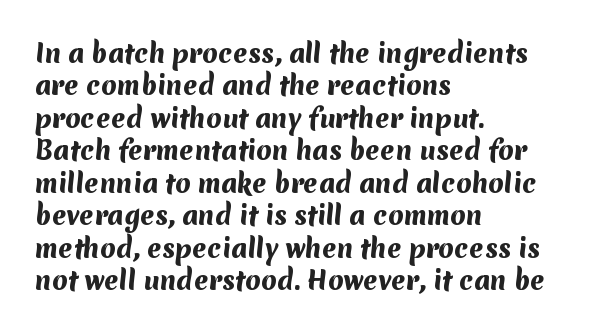
Reading down the column, the eye jumps a familiar distance to each next line. Descenders are the only things crossing below the line. Default kerning and tracking; the words read as compact shapes. Line starts are locked; line ends wander. Does the weight exceed regular? Yes, all the way to bold.
